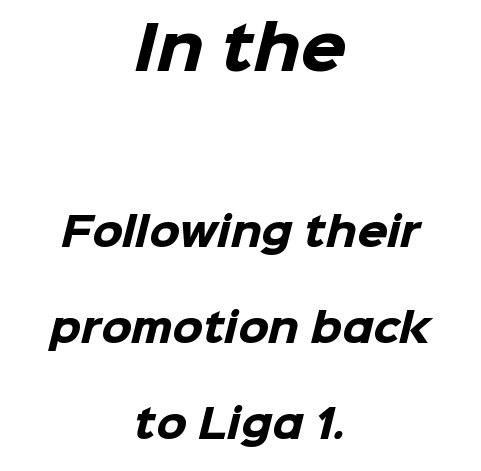
The passage shown begins with its larger block and ends with its smaller one. Underlining? Definitely not there. Reading down the block, each line starts at a different indent, mirrored at its end. A typesetter would call this zero additional tracking.
